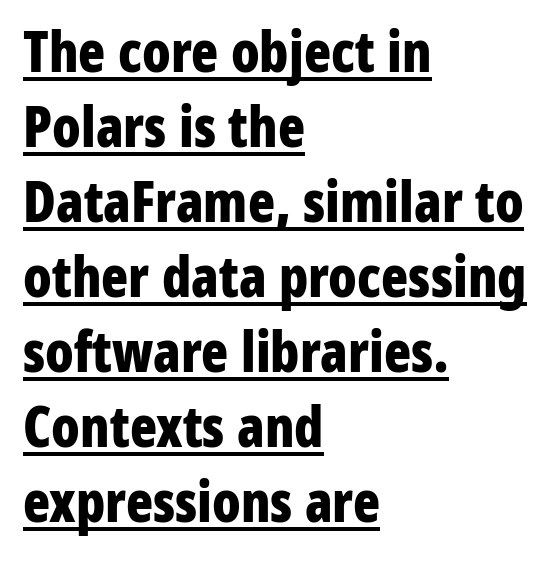
{"serif": "no", "italic": "no", "bold": "yes", "weight": "bold", "width": "condensed", "stroke_contrast": "low", "x_height": "medium", "monospaced": "no", "underline": "yes", "align": "left", "line_spacing": "normal", "line_spacing_ratio": 1.34, "letter_spacing": "normal", "letter_spacing_em": 0.0, "glyph_px": 56}
